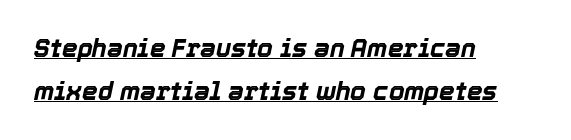
{"italic": "yes", "lean": "right", "slant_degrees": 12, "bold": "yes", "underline": "yes", "align": "left", "line_spacing_ratio": 1.73, "letter_spacing": "normal", "letter_spacing_em": 0.0, "glyph_px": 25}
